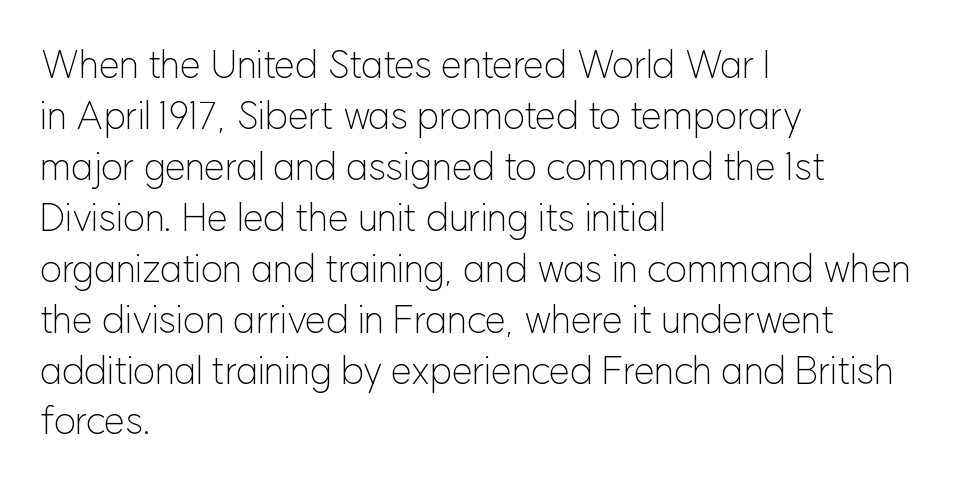
This rendering features lettering with no underline. A typesetter would call this proportional, since set widths differ per character. Check where the strokes stop: nothing finishes them off — pure sans. Typeset ragged right — the left edge is the straight one. In terms of leading, this rendering sits right in the middle. The strokes are not fattened; the text isn't bold.
